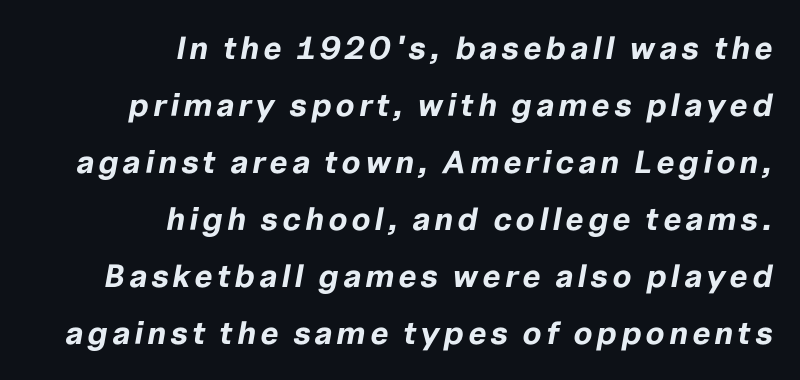
{"italic": "yes", "lean": "right", "slant_degrees": 10, "bold": "yes", "weight": "bold", "width": "normal", "stroke_contrast": "low", "x_height": "medium", "monospaced": "no", "underline": "no", "align": "right", "line_spacing_ratio": 1.78, "glyph_px": 32}
